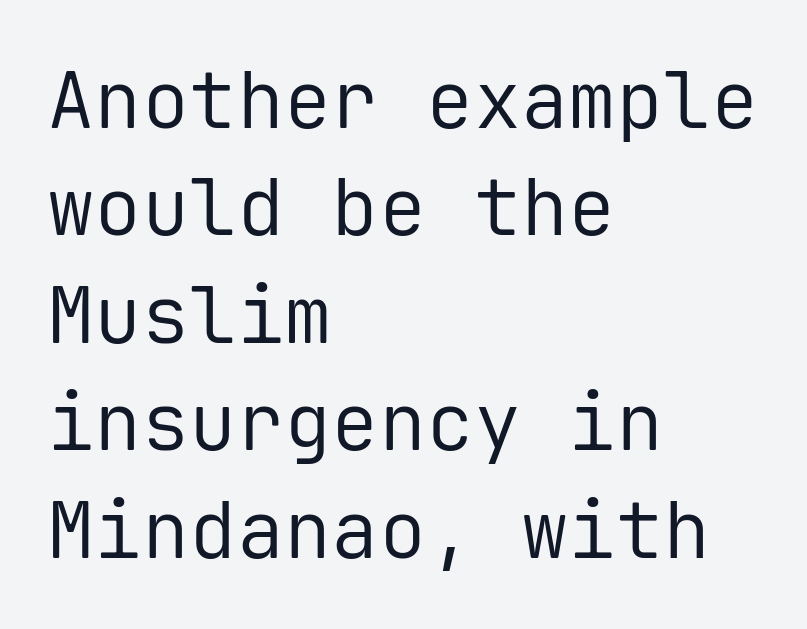
Q: Is the text bold? A: No.
Q: Is the text italic (slanted)? A: No, it is upright.
Q: Is the typeface a serif or a sans-serif typeface? A: Sans-serif.
Q: Is the text underlined? A: No.
Q: How is the paragraph aligned? A: Left-aligned.
Q: Is the spacing between letters normal or unusually wide? A: Normal.
Q: Is the spacing between lines tight, normal or loose? A: Normal.
Q: Width (condensed, normal, or wide)? A: Normal.
Q: Stroke contrast? A: Low.
Q: x-height? A: Medium.
Q: Monospaced? A: Yes.
